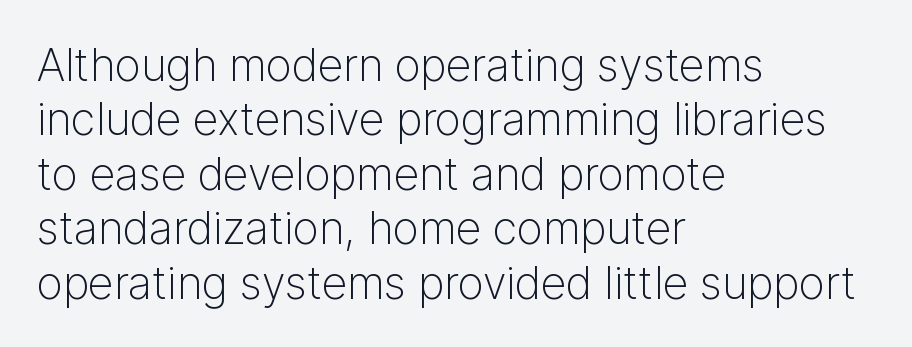
Any mark beneath the type? The region is blank. In terms of letterform style, serifs are entirely absent. Every character sits straight up, as roman type does. Here the designer chose a conventional face with non-uniform glyph widths. Default kerning and tracking; the words read as compact shapes.
